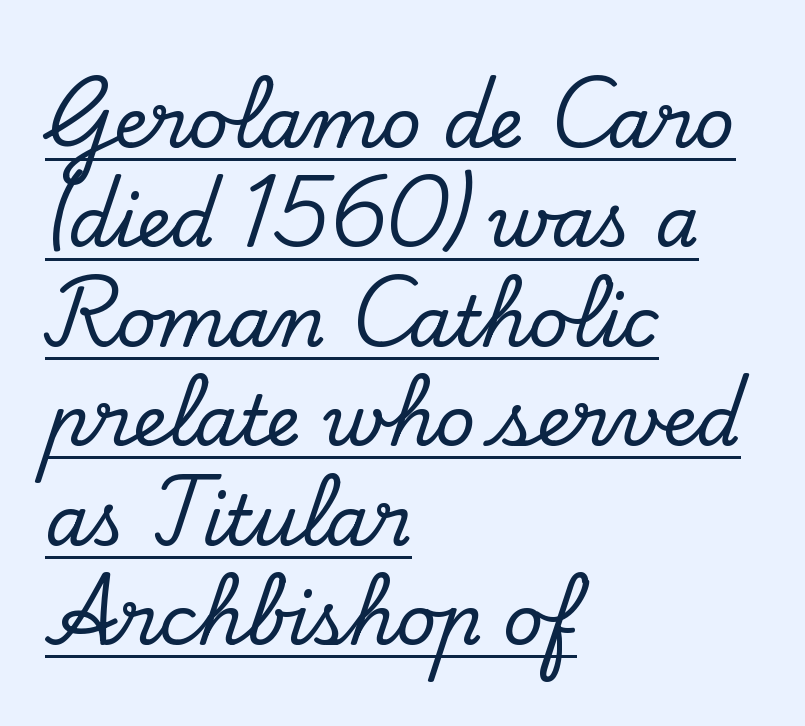
Q: Is the text italic (slanted)? A: Yes.
Q: Is the typeface a serif or a sans-serif typeface? A: Serif.
Q: Is the text underlined? A: Yes.
Q: How is the paragraph aligned? A: Left-aligned.
Q: Is the spacing between letters normal or unusually wide? A: Normal.
Q: Is the spacing between lines tight, normal or loose? A: Normal.
Q: Width (condensed, normal, or wide)? A: Normal.
Q: Stroke contrast? A: Low.
Q: x-height? A: Small.
Q: Monospaced? A: No.
